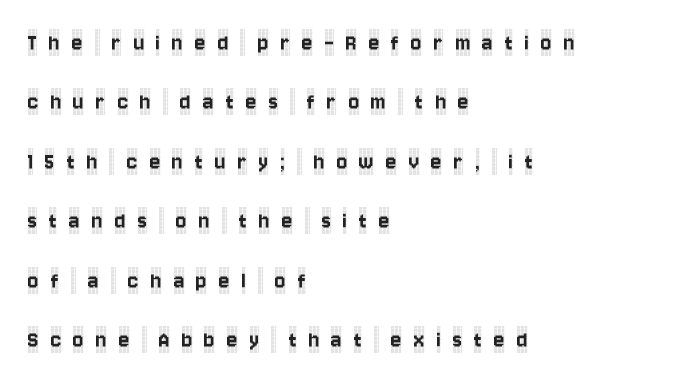
The image shows 25 px text type, upright; set left-aligned, loose line spacing (2.38x), unusually wide letter spacing (+0.48 em), not underlined.
